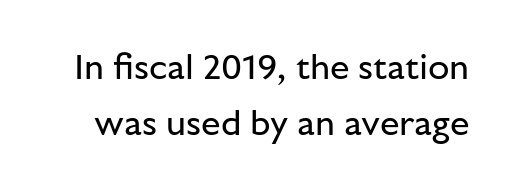
Q: Is the text bold? A: No.
Q: Is the text italic (slanted)? A: No, it is upright.
Q: Is the typeface a serif or a sans-serif typeface? A: Sans-serif.
Q: Is the text underlined? A: No.
Q: Is the spacing between letters normal or unusually wide? A: Normal.
Q: Is the spacing between lines tight, normal or loose? A: Normal.
Q: Width (condensed, normal, or wide)? A: Normal.
Q: Stroke contrast? A: Low.
Q: x-height? A: Medium.
Q: Monospaced? A: No.
